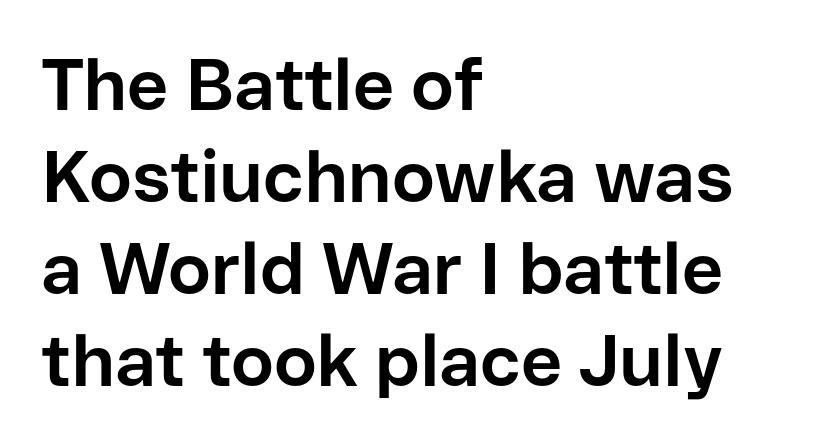
The image shows 72 px bold sans-serif type, upright; set left-aligned, normal line spacing (1.28x), normal letter spacing, not underlined; low stroke contrast and a medium x-height.
